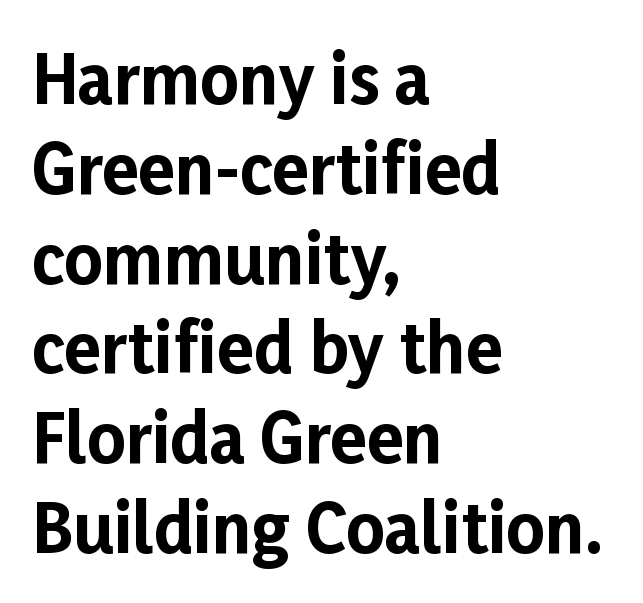
The image shows 67 px bold sans-serif type, upright; set left-aligned, normal line spacing (1.34x), normal letter spacing, not underlined; low stroke contrast and a medium x-height.
